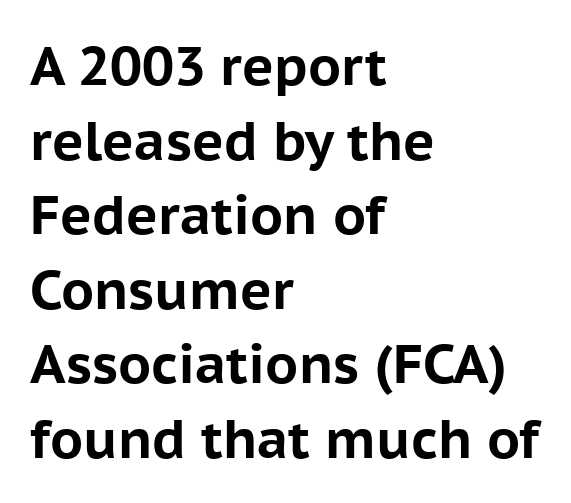
{"serif": "no", "italic": "no", "bold": "yes", "weight": "bold", "width": "normal", "stroke_contrast": "low", "x_height": "medium", "monospaced": "no", "underline": "no", "align": "left", "line_spacing": "normal", "line_spacing_ratio": 1.38, "letter_spacing": "normal", "letter_spacing_em": 0.0, "glyph_px": 54}
